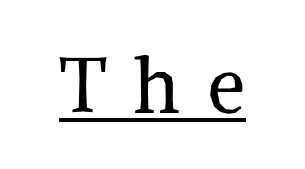
Small tapered or slab feet sit at the stroke ends, so this counts as serif. Varying glyph widths throughout — classic text-font behaviour. Does the lettering tilt? It doesn't — this is upright. A continuous stroke trails under the words, as in a hyperlink.
